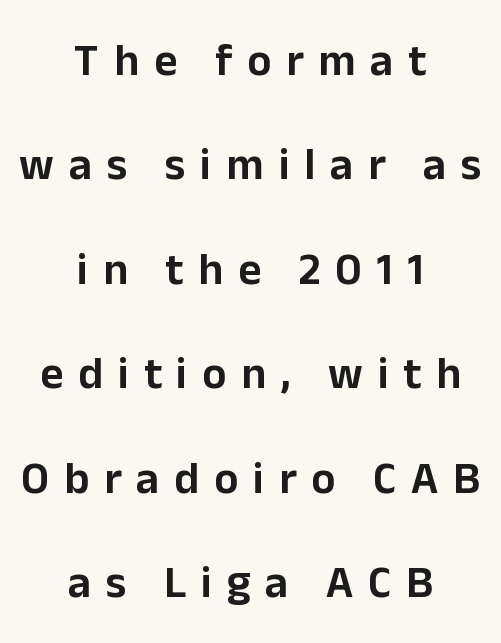
{"serif": "no", "italic": "no", "width": "normal", "stroke_contrast": "low", "x_height": "medium", "monospaced": "no", "underline": "no", "align": "center", "line_spacing": "loose", "line_spacing_ratio": 2.32, "letter_spacing": "wide", "letter_spacing_em": 0.33, "glyph_px": 45}
